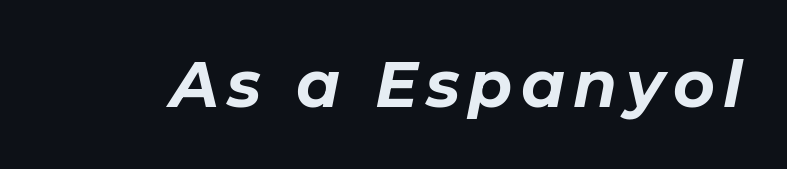
The rendering uses natural spacing where letterforms have individual widths. Bare-footed words on every line. Look at the stroke-to-counter ratio: heavy, a bold. Observe the lean: these are italic letterforms.
